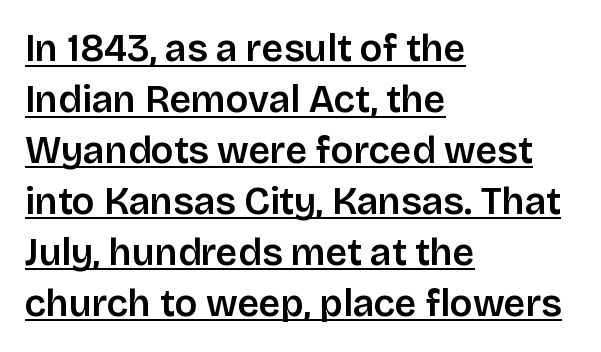
{"serif": "no", "italic": "no", "bold": "semi", "weight": "semibold", "width": "normal", "stroke_contrast": "low", "x_height": "large", "monospaced": "no", "underline": "yes", "align": "left", "line_spacing": "normal", "line_spacing_ratio": 1.34, "letter_spacing": "normal", "letter_spacing_em": 0.0, "glyph_px": 38}
